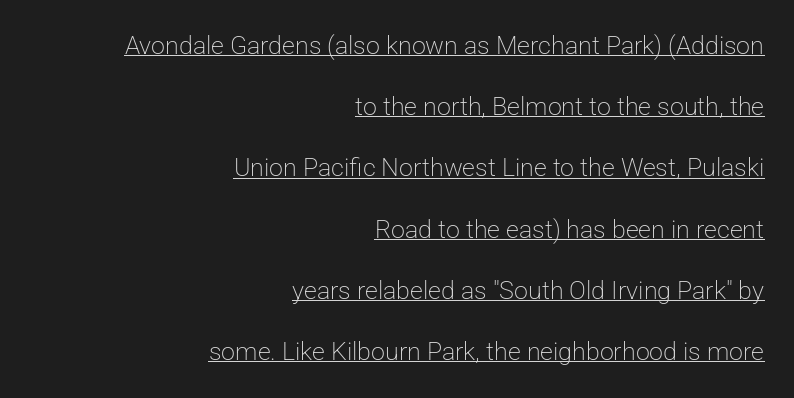
Q: Is the text bold? A: No.
Q: Is the text italic (slanted)? A: No, it is upright.
Q: Is the text underlined? A: Yes.
Q: How is the paragraph aligned? A: Right-aligned.
Q: Is the spacing between letters normal or unusually wide? A: Normal.
Q: Is the spacing between lines tight, normal or loose? A: Loose.
